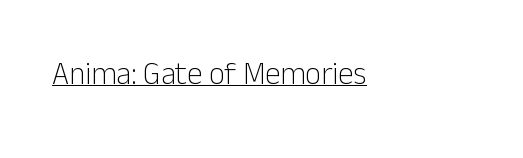
The image shows 31 px light sans-serif type, upright; set normal letter spacing, underlined; low stroke contrast and a medium x-height.
